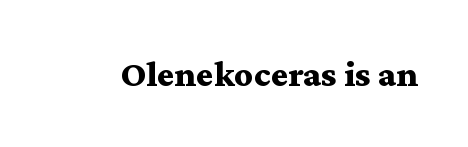
{"serif": "yes", "italic": "no", "bold": "yes", "weight": "bold", "width": "wide", "stroke_contrast": "medium", "x_height": "medium", "monospaced": "no", "underline": "no", "letter_spacing": "normal", "letter_spacing_em": 0.0, "glyph_px": 37}
